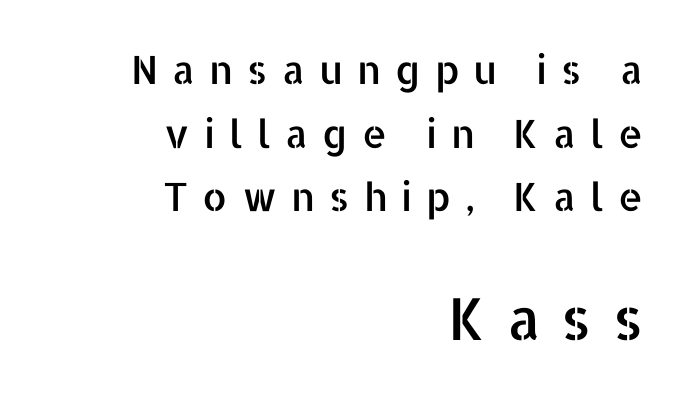
{"serif": "no", "italic": "no", "width": "normal", "stroke_contrast": "low", "x_height": "medium", "monospaced": "no", "underline": "no", "align": "right", "line_spacing": "normal", "line_spacing_ratio": 1.63, "letter_spacing": "wide", "letter_spacing_em": 0.36, "larger_block": "second", "size_ratio": 1.49, "glyph_px": 58}
